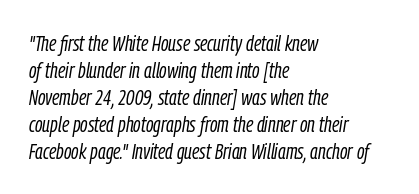
Summary of weight: not heavy and not bold. The tracking reads as untouched default to a designer's eye. No word sits above an underline. Every row of glyphs begins at an identical x-position on the left.
